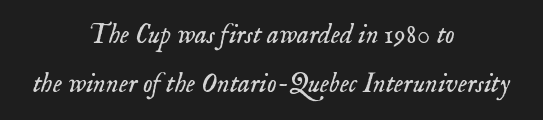
The image shows 27 px text type, italic (leaning right); set centered, line spacing 1.8x, normal letter spacing, not underlined.
